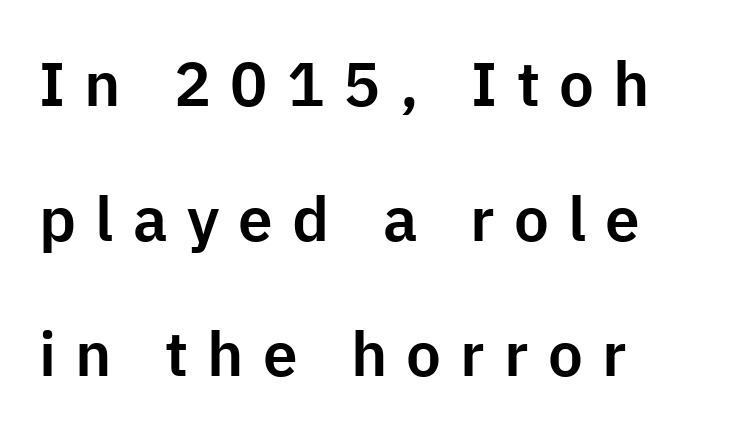
This is the regular roman posture of the typeface. Note the varied advance widths — an 'i' is clearly narrower than an 'm'. The text block is weighted toward the left margin, trailing off unevenly rightward. The tracking reads as deliberately expanded to a designer's eye. A clean baseline with only descenders dipping below it. The text was rendered using a sans face with plain stroke endings.
